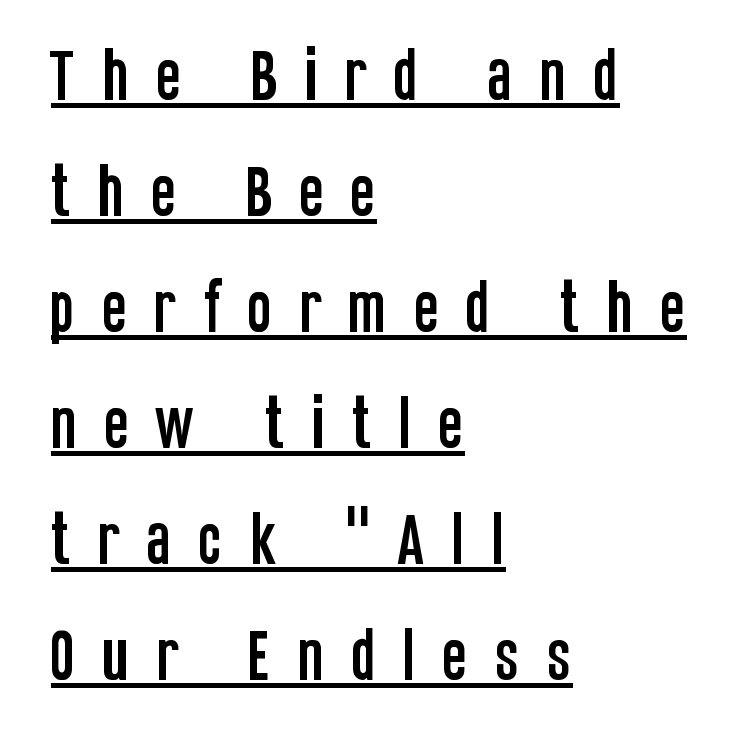
{"serif": "no", "italic": "no", "width": "condensed", "stroke_contrast": "low", "x_height": "large", "monospaced": "no", "underline": "yes", "align": "left", "line_spacing": "loose", "line_spacing_ratio": 2.0, "letter_spacing": "wide", "letter_spacing_em": 0.45, "glyph_px": 58}
